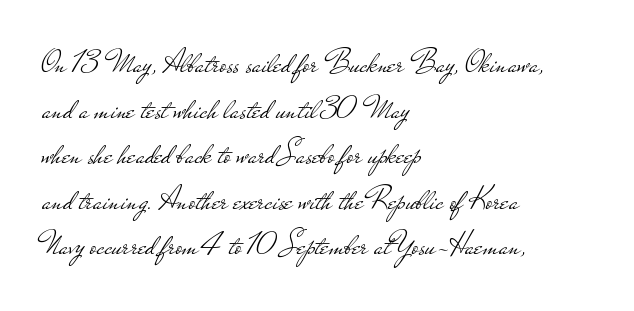
{"serif": "no", "bold": "no", "weight": "light", "width": "wide", "stroke_contrast": "low", "x_height": "small", "monospaced": "no", "underline": "no", "align": "left", "line_spacing": "normal", "line_spacing_ratio": 1.38, "letter_spacing": "normal", "letter_spacing_em": 0.0, "glyph_px": 33}
